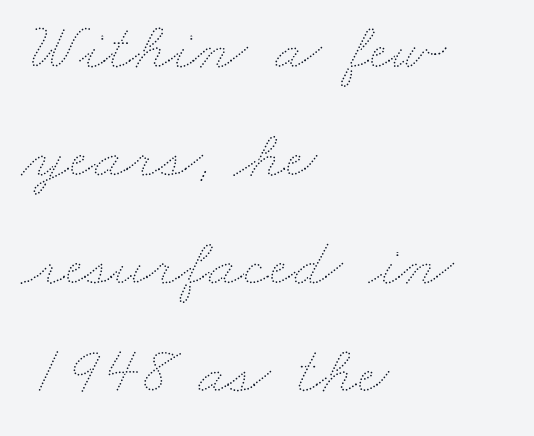
The image shows 68 px thin, wide type; set left-aligned, normal line spacing (1.59x), normal letter spacing, not underlined; medium stroke contrast and a small x-height.
